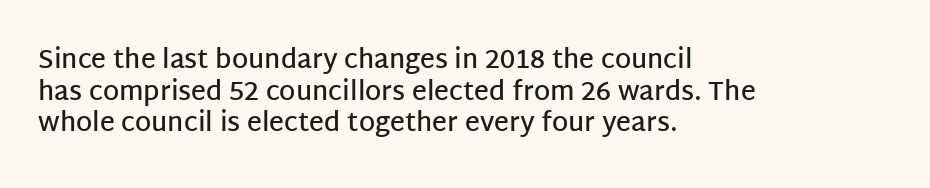
Q: Is the text bold? A: Semi-bold.
Q: Is the text italic (slanted)? A: No, it is upright.
Q: Is the text underlined? A: No.
Q: How is the paragraph aligned? A: Left-aligned.
Q: Is the spacing between letters normal or unusually wide? A: Normal.
